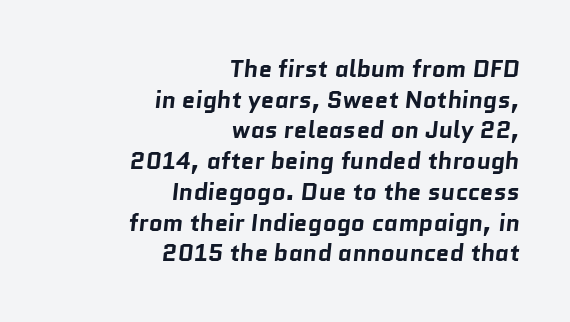
All the whitespace from short lines collects on the left. The strokes are fattened all the way to bold. Has an underline been added? It has not. Leading: standard. Students, note that the glyphs here touch the page at normal intervals.
